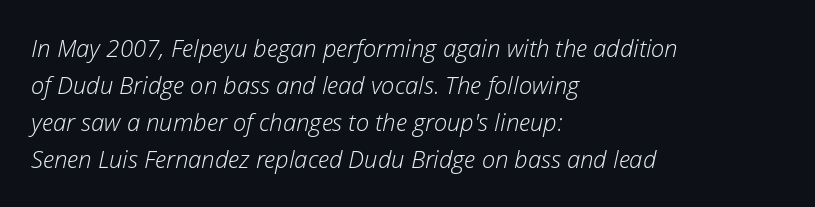
The image shows 24 px text type, italic (leaning right); set left-aligned, normal line spacing (1.54x), normal letter spacing, not underlined.
